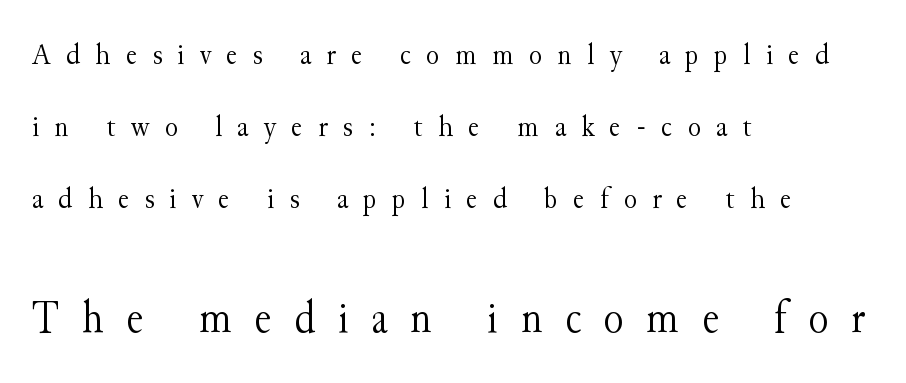
Q: Is the text bold? A: No.
Q: Is the text italic (slanted)? A: No, it is upright.
Q: Is the typeface a serif or a sans-serif typeface? A: Serif.
Q: Is the text underlined? A: No.
Q: How is the paragraph aligned? A: Left-aligned.
Q: Is the spacing between letters normal or unusually wide? A: Unusually wide.
Q: Is the spacing between lines tight, normal or loose? A: Loose.
Q: Which block of text is set in a larger size, the first (top) or the second (bottom)? A: The second (bottom) one.
Q: Width (condensed, normal, or wide)? A: Normal.
Q: Stroke contrast? A: Medium.
Q: x-height? A: Small.
Q: Monospaced? A: No.
